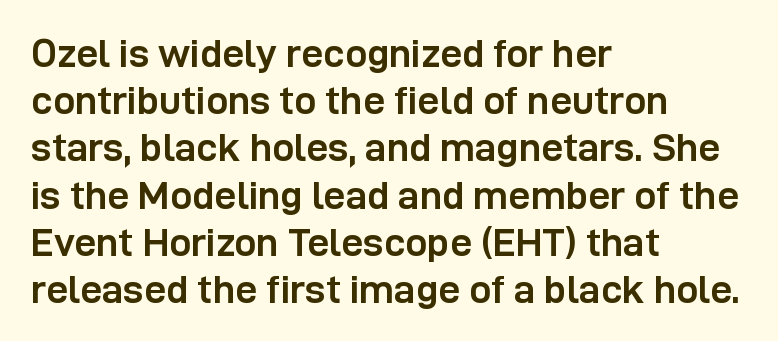
Q: Is the text bold? A: Yes.
Q: Is the text italic (slanted)? A: No, it is upright.
Q: Is the typeface a serif or a sans-serif typeface? A: Sans-serif.
Q: Is the text underlined? A: No.
Q: How is the paragraph aligned? A: Left-aligned.
Q: Is the spacing between letters normal or unusually wide? A: Normal.
Q: Width (condensed, normal, or wide)? A: Normal.
Q: Stroke contrast? A: Low.
Q: x-height? A: Medium.
Q: Monospaced? A: No.
